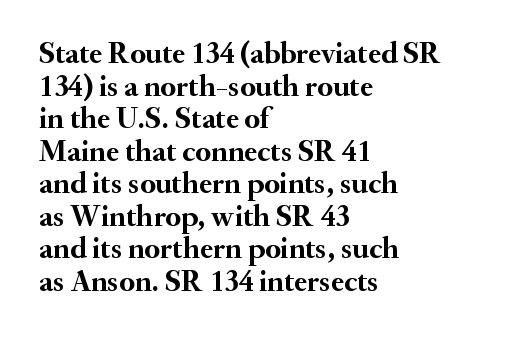
Q: Is the text bold? A: Yes.
Q: Is the text italic (slanted)? A: No, it is upright.
Q: Is the typeface a serif or a sans-serif typeface? A: Serif.
Q: Is the text underlined? A: No.
Q: How is the paragraph aligned? A: Left-aligned.
Q: Is the spacing between letters normal or unusually wide? A: Normal.
Q: Is the spacing between lines tight, normal or loose? A: Tight.
Q: Width (condensed, normal, or wide)? A: Normal.
Q: Stroke contrast? A: Medium.
Q: x-height? A: Small.
Q: Monospaced? A: No.
